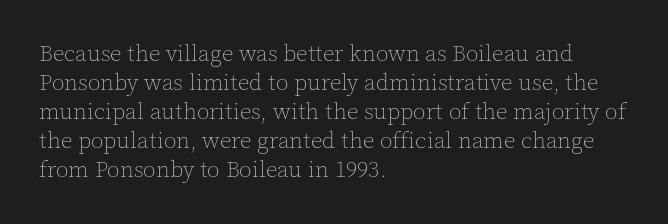
{"italic": "no", "bold": "no", "underline": "no", "align": "left", "line_spacing": "normal", "line_spacing_ratio": 1.26, "letter_spacing": "normal", "letter_spacing_em": 0.0, "glyph_px": 23}
